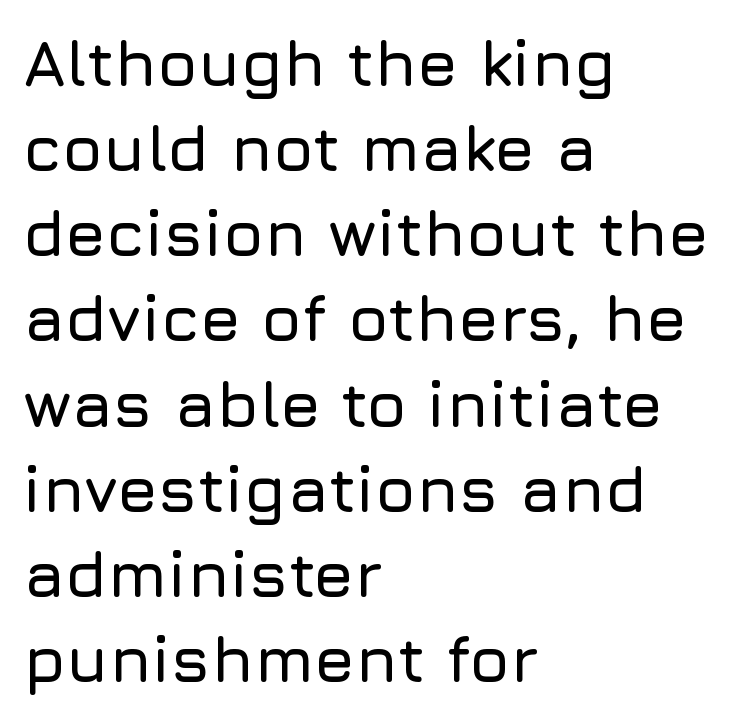
The image shows 65 px sans-serif type, upright; set left-aligned, normal line spacing (1.31x), normal letter spacing, not underlined; low stroke contrast and a medium x-height.
